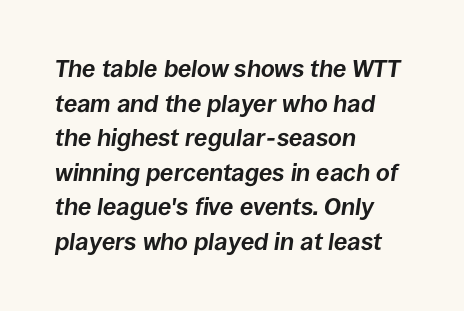
Q: Is the text bold? A: Yes.
Q: Is the text italic (slanted)? A: Yes, it leans right by about 8 degrees.
Q: Is the text underlined? A: No.
Q: How is the paragraph aligned? A: Left-aligned.
Q: Is the spacing between letters normal or unusually wide? A: Normal.
Q: Is the spacing between lines tight, normal or loose? A: Normal.
